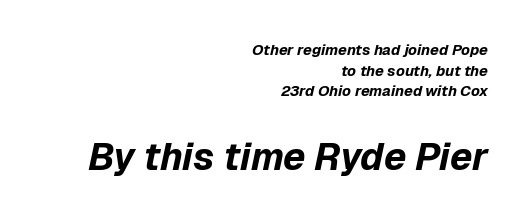
{"italic": "yes", "lean": "right", "slant_degrees": 12, "bold": "yes", "weight": "bold", "width": "normal", "stroke_contrast": "low", "x_height": "medium", "monospaced": "no", "underline": "no", "align": "right", "line_spacing": "normal", "line_spacing_ratio": 1.38, "letter_spacing": "normal", "letter_spacing_em": 0.0, "larger_block": "second", "size_ratio": 2.53, "glyph_px": 38}
